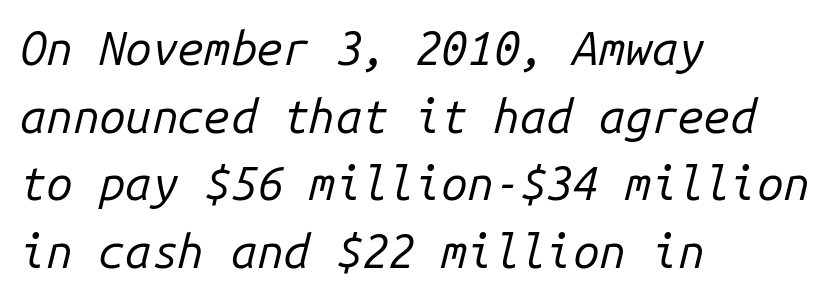
The image shows 47 px regular-weight type, italic (leaning right), monospaced; set left-aligned, normal line spacing (1.44x), normal letter spacing, not underlined; low stroke contrast and a medium x-height.
